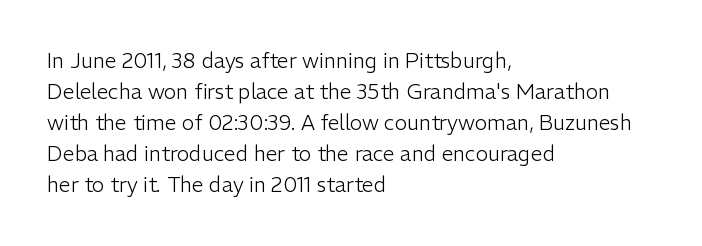
The image shows 21 px text type, upright; set left-aligned, normal line spacing (1.48x), normal letter spacing, not underlined.
